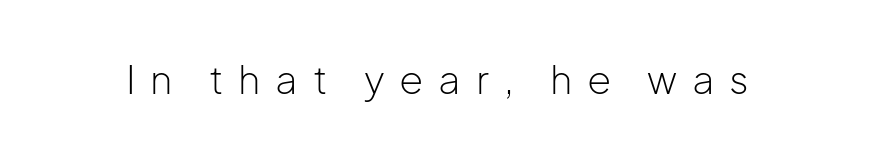
{"serif": "no", "italic": "no", "bold": "no", "weight": "light", "width": "normal", "stroke_contrast": "low", "x_height": "medium", "monospaced": "no", "underline": "no", "letter_spacing": "wide", "letter_spacing_em": 0.38, "glyph_px": 39}
